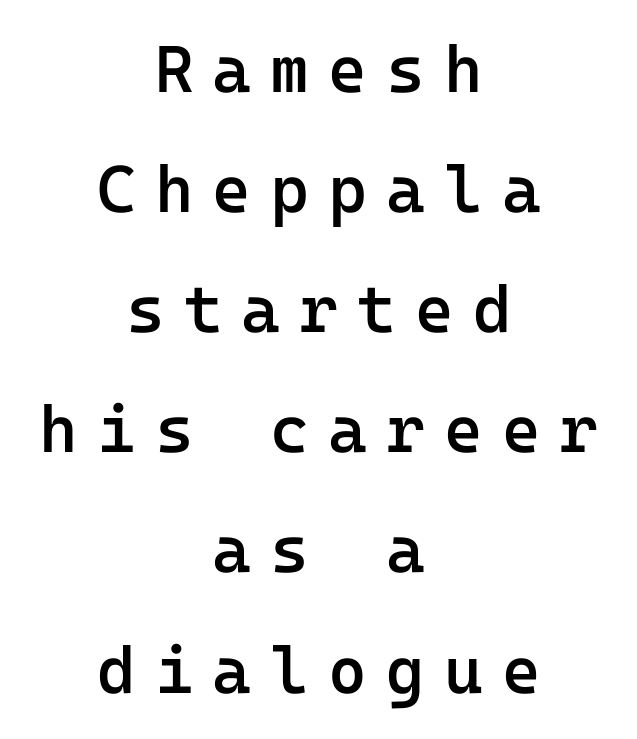
The image shows 66 px semibold sans-serif type, upright, monospaced; set centered, line spacing 1.82x, unusually wide letter spacing (+0.29 em), not underlined; low stroke contrast and a medium x-height.
